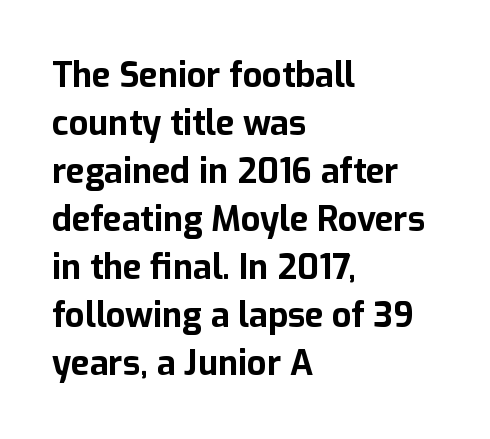
The image shows 34 px bold sans-serif type, upright; set left-aligned, normal line spacing (1.41x), normal letter spacing, not underlined; low stroke contrast and a medium x-height.
